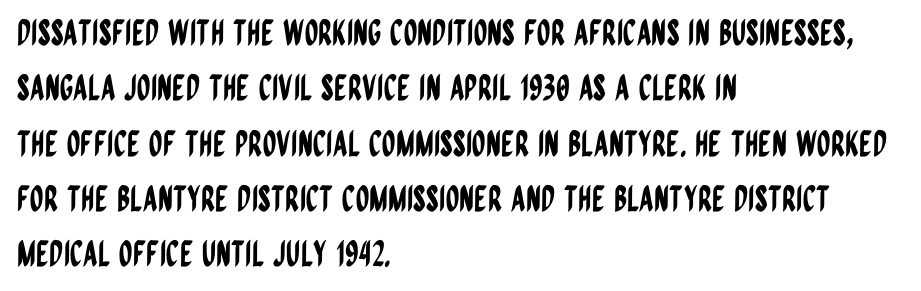
The designer went with a sans here, leaving each stem footless. The typography opts for an upright posture over an oblique one. If you measured baseline to baseline, you'd find a middling distance. Proportional: the letters do not fall into vertical columns.
